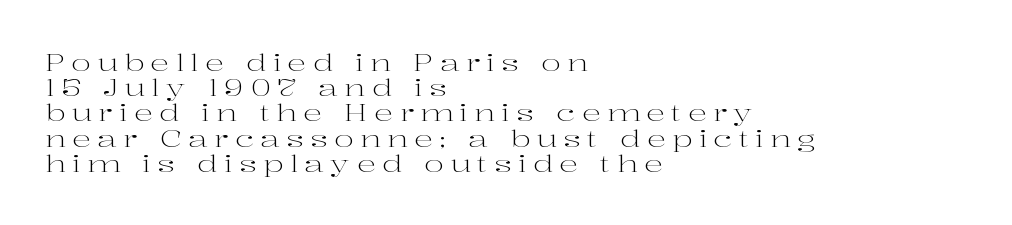
{"italic": "no", "bold": "no", "underline": "no", "align": "left", "line_spacing": "tight", "line_spacing_ratio": 1.05, "letter_spacing": "wide", "letter_spacing_em": 0.26, "glyph_px": 24}
